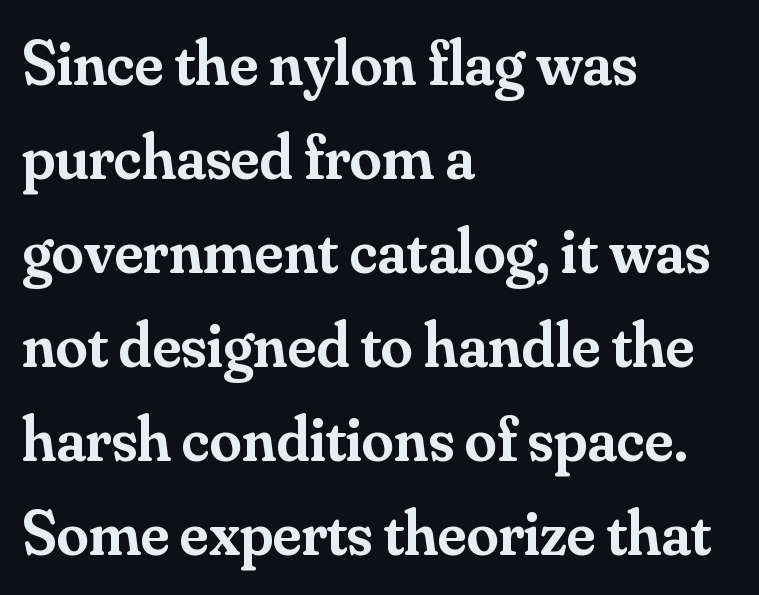
The rendering uses a semibold face; strokes are thickened but not to full bold. The letters carry serifs — small finishing strokes at the ends of their stems. Think of a printed novel: that variable character pitch is what you see here. Reading down the block, your eye returns to a fixed left position each line. Italic? Not at all — the glyphs are vertical.
